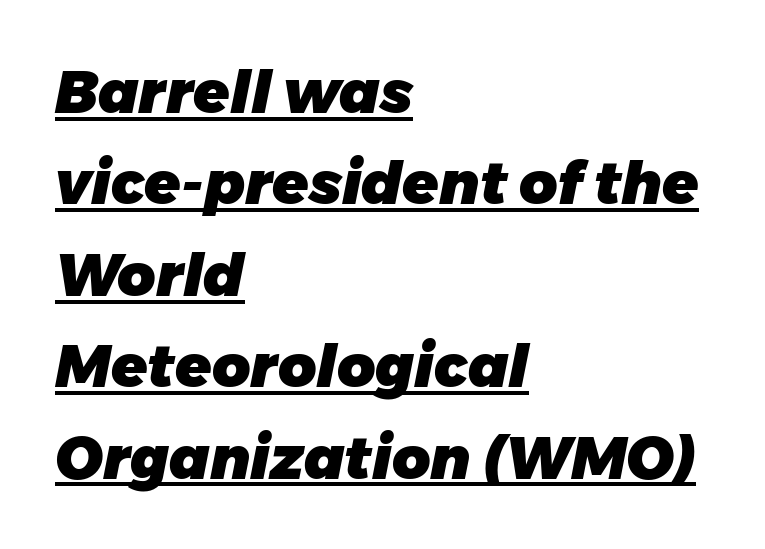
The rendering anchors every line to the left-hand side. A continuous stroke trails under the words, as in a hyperlink. Vertically, the passage feels balanced, rows spaced as you'd expect. Varying glyph widths throughout — classic text-font behaviour.
